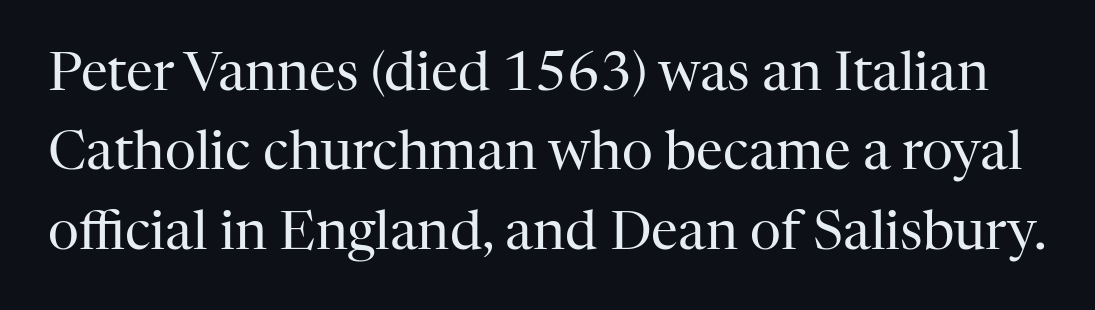
A typesetter would call this proportional, since set widths differ per character. Standard letterfit; no display-style spreading of the glyphs. This rendering features lettering with no underline. The rendering uses a moderate line-height, typical for paragraphs. The typography opts for an upright posture over an oblique one.
